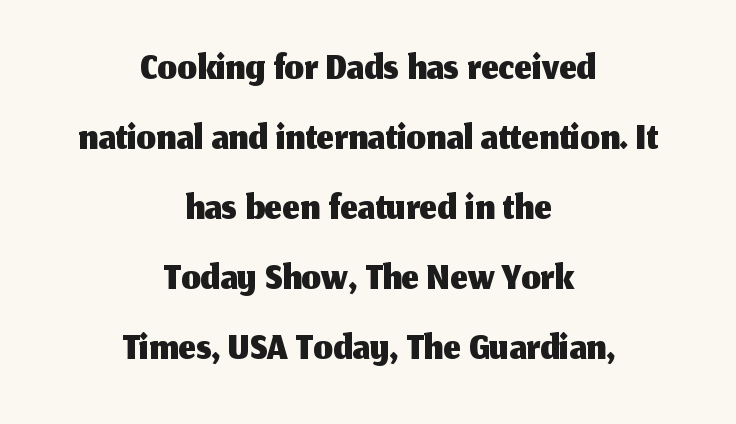
{"serif": "no", "italic": "no", "width": "normal", "stroke_contrast": "medium", "x_height": "medium", "monospaced": "no", "underline": "no", "align": "center", "line_spacing": "tight", "line_spacing_ratio": 1.13, "letter_spacing": "normal", "letter_spacing_em": 0.0, "glyph_px": 62}
